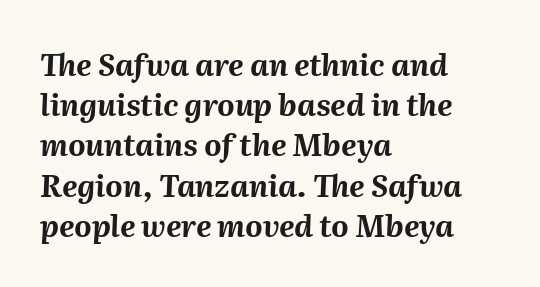
{"italic": "yes", "lean": "right", "slant_degrees": 2, "bold": "yes", "weight": "bold", "width": "normal", "stroke_contrast": "medium", "x_height": "medium", "monospaced": "no", "underline": "no", "align": "left", "line_spacing": "normal", "line_spacing_ratio": 1.34, "letter_spacing": "normal", "letter_spacing_em": 0.0, "glyph_px": 30}
